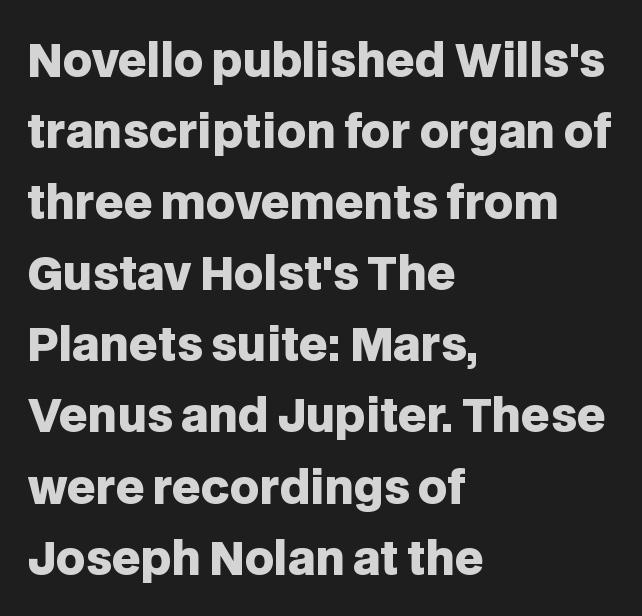
{"serif": "no", "italic": "no", "bold": "yes", "weight": "heavy", "width": "normal", "stroke_contrast": "low", "x_height": "large", "monospaced": "no", "underline": "no", "align": "left", "line_spacing": "normal", "line_spacing_ratio": 1.58, "letter_spacing": "normal", "letter_spacing_em": 0.0, "glyph_px": 45}
